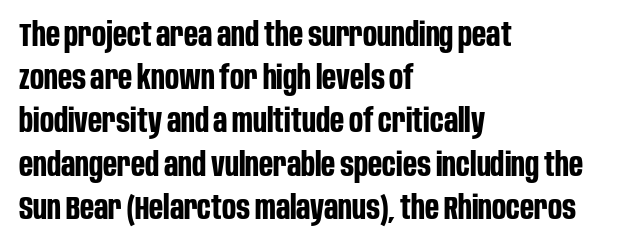
The image shows 33 px bold, condensed sans-serif type, upright; set left-aligned, normal line spacing (1.31x), normal letter spacing, not underlined; low stroke contrast and a large x-height.
